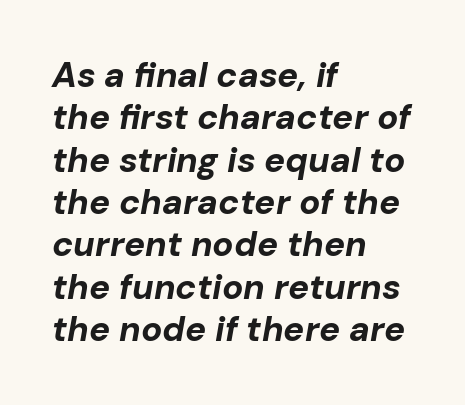
Compared with a centered layout, this one pins lines to the left instead. The face used here has a pronounced slope to its letters. Decoration check: the copy has no underline. Heavy-handed strokes throughout: this text is bold. Words appear dense and cohesive because spacing is normal.
